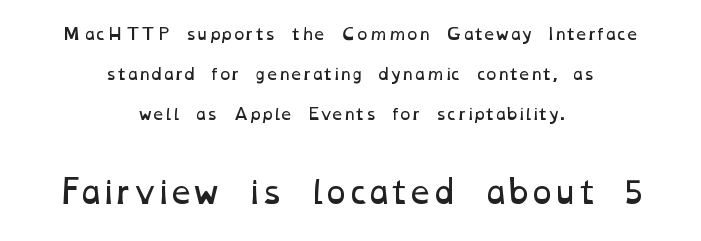
Q: Is the text bold? A: No.
Q: Is the text underlined? A: No.
Q: How is the paragraph aligned? A: Centered.
Q: Is the spacing between letters normal or unusually wide? A: Normal.
Q: Is the spacing between lines tight, normal or loose? A: Loose.
Q: Which block of text is set in a larger size, the first (top) or the second (bottom)? A: The second (bottom) one.
Q: Width (condensed, normal, or wide)? A: Wide.
Q: Stroke contrast? A: Low.
Q: x-height? A: Medium.
Q: Monospaced? A: No.
